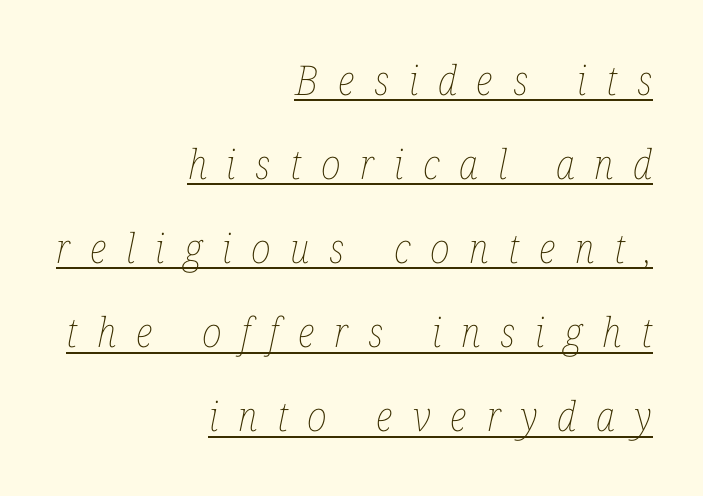
{"italic": "yes", "lean": "right", "slant_degrees": 12, "bold": "no", "weight": "thin", "width": "condensed", "stroke_contrast": "low", "x_height": "medium", "monospaced": "no", "underline": "yes", "align": "right", "line_spacing": "loose", "line_spacing_ratio": 2.05, "letter_spacing": "wide", "letter_spacing_em": 0.48, "glyph_px": 41}
